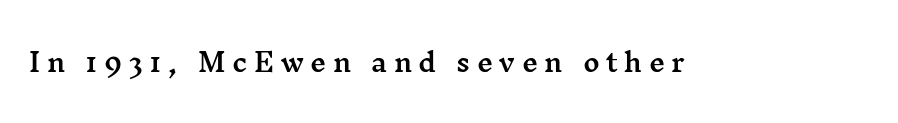
Q: Is the text italic (slanted)? A: No, it is upright.
Q: Is the text underlined? A: No.
Q: Is the spacing between letters normal or unusually wide? A: Unusually wide.
